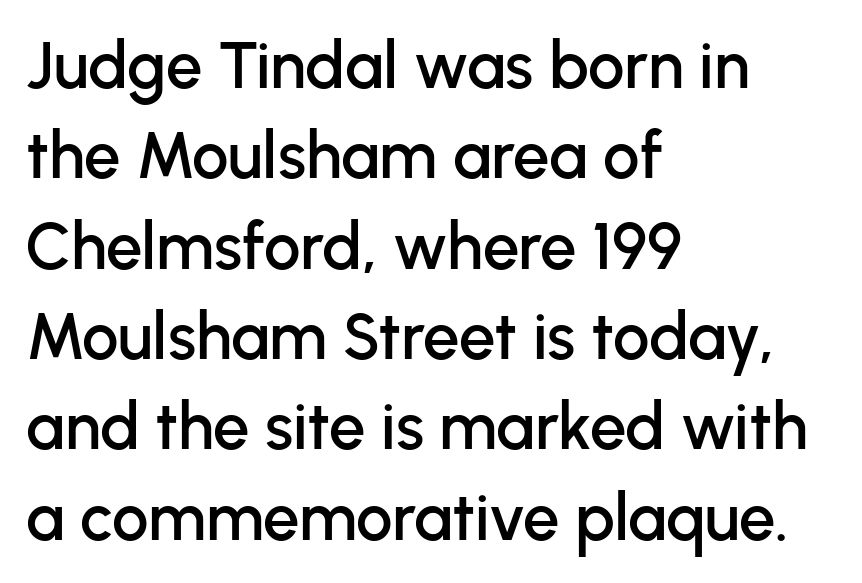
Q: Is the text italic (slanted)? A: No, it is upright.
Q: Is the typeface a serif or a sans-serif typeface? A: Sans-serif.
Q: Is the text underlined? A: No.
Q: How is the paragraph aligned? A: Left-aligned.
Q: Is the spacing between letters normal or unusually wide? A: Normal.
Q: Is the spacing between lines tight, normal or loose? A: Normal.
Q: Width (condensed, normal, or wide)? A: Normal.
Q: Stroke contrast? A: Low.
Q: x-height? A: Medium.
Q: Monospaced? A: No.
